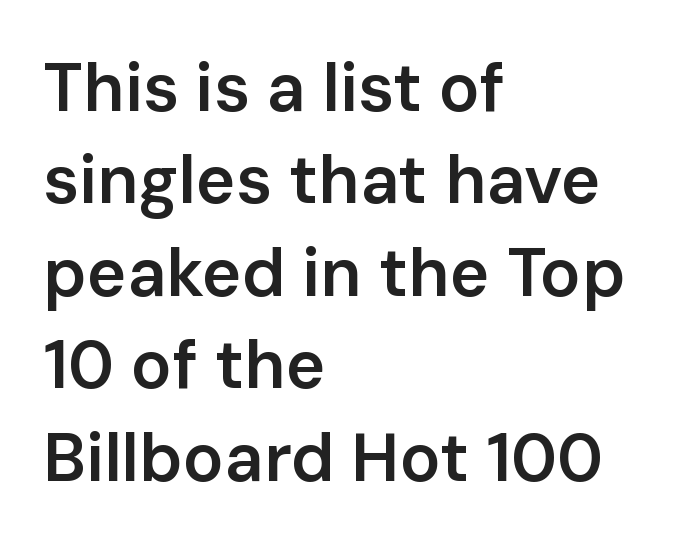
The lettering holds an erect, upright posture throughout. Vertically, the passage feels balanced, rows spaced as you'd expect. Weight check: semibold — heavier than regular, not quite bold. The passage shown has conventional tracking throughout. Each line starts at the same left margin while the right side varies.
